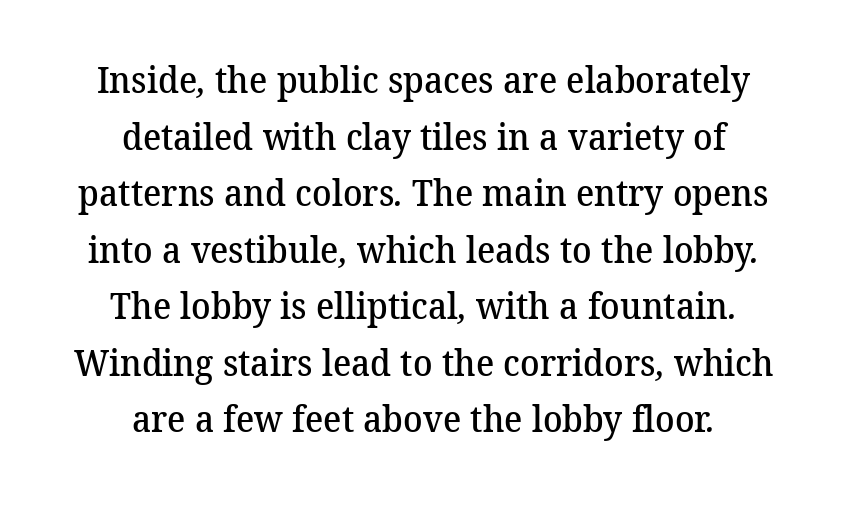
{"serif": "yes", "bold": "semi", "weight": "semibold", "width": "normal", "stroke_contrast": "medium", "x_height": "medium", "monospaced": "no", "underline": "no", "align": "center", "line_spacing": "normal", "line_spacing_ratio": 1.57, "letter_spacing": "normal", "letter_spacing_em": 0.0, "glyph_px": 36}
